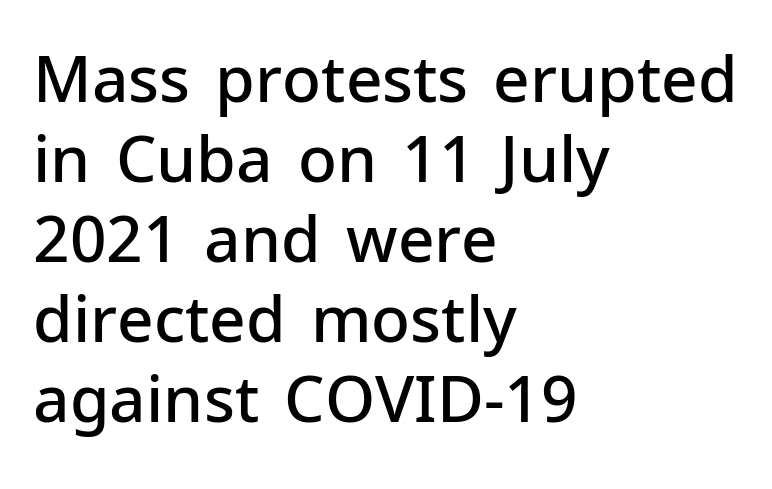
The image shows 64 px semibold sans-serif type, upright; set left-aligned, normal line spacing (1.25x), normal letter spacing, not underlined; low stroke contrast and a medium x-height.
